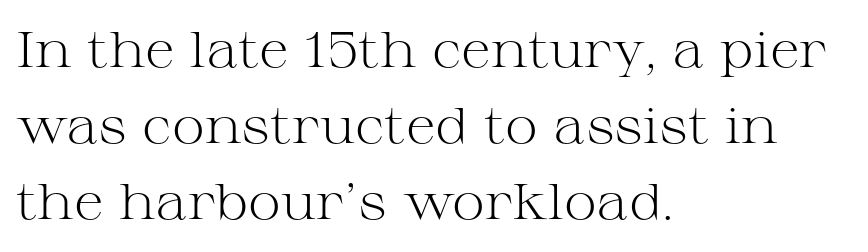
The image shows 50 px light, wide serif type, upright; set left-aligned, normal line spacing (1.52x), normal letter spacing, not underlined; medium stroke contrast and a medium x-height.
